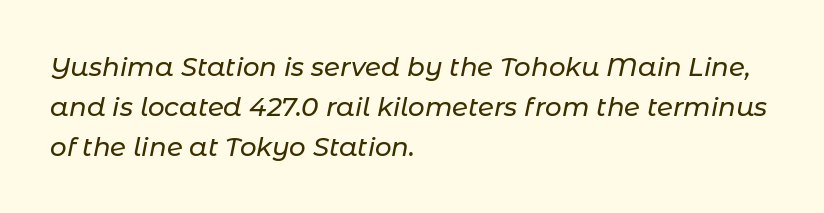
Q: Is the text italic (slanted)? A: Yes, it leans right by about 11 degrees.
Q: Is the text underlined? A: No.
Q: How is the paragraph aligned? A: Left-aligned.
Q: Is the spacing between letters normal or unusually wide? A: Normal.
Q: Is the spacing between lines tight, normal or loose? A: Normal.
